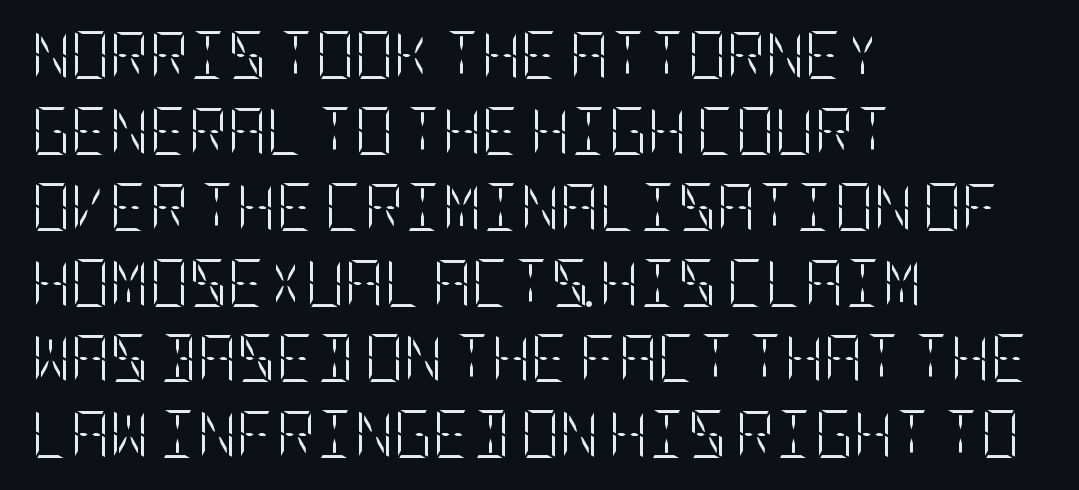
The compositor pushed each line to the left boundary. Quick note: not italic, upright. Just letters on the line, the space beneath them empty. The line-height multiplier appears to be the usual default.
